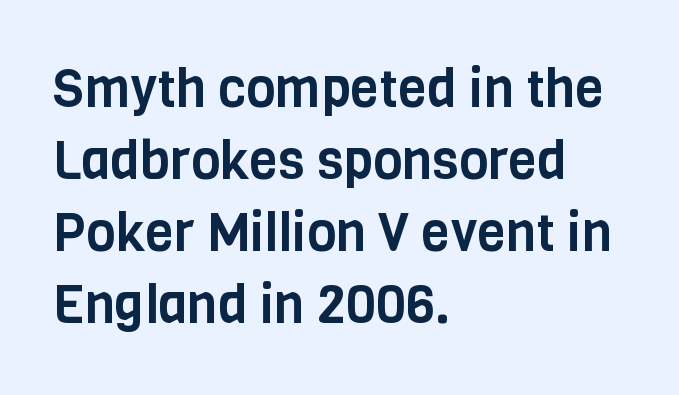
The image shows 53 px condensed sans-serif type, upright; set left-aligned, normal line spacing (1.36x), normal letter spacing, not underlined; low stroke contrast and a large x-height.
